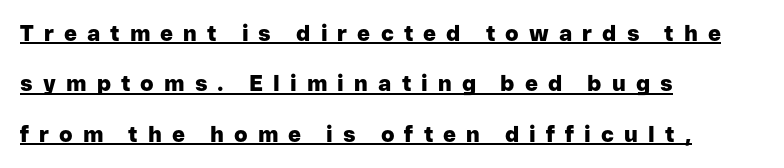
A typesetter would mark this as roman, not italic. Like a heading marked for emphasis, these lines bear an underscore. This rendering uses left alignment, leaving the right contour irregular. Display-style spreading of the glyphs; the letterfit is very open. The passage shown stacks its lines with a broad gap.
